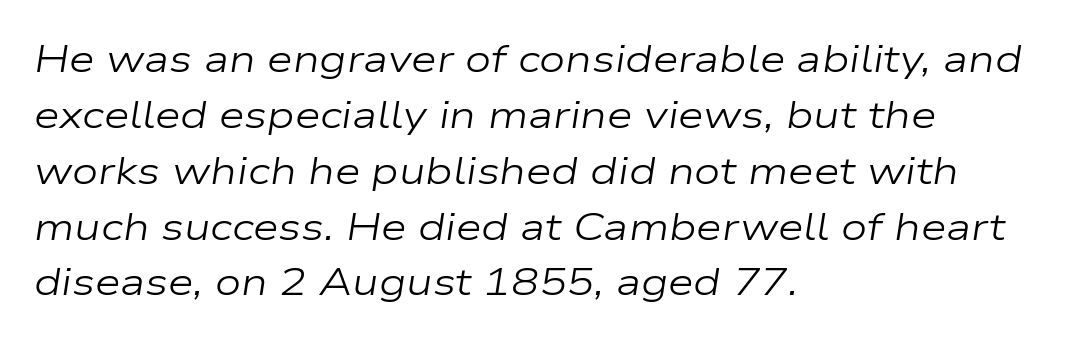
Leading matches the norm, producing a regular column. Horizontally, the lines are justified to the leading edge only. Proportional: the letters do not fall into vertical columns. Designer's note — italics engaged. Glance below the letters and you will spot only blank space. The rendering keeps characters at their native spacing.
